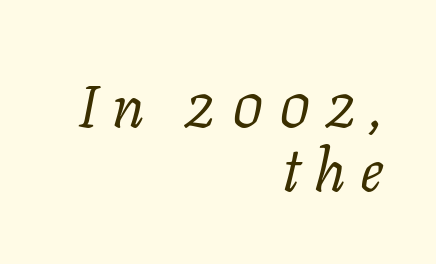
The glyphs look as if they've been sheared to an angle. The letters carry serifs — small finishing strokes at the ends of their stems. This sample has the flowing, uneven cadence of proportional lettering. A typesetter would call this leading minimal, almost set solid. The gap between lines stays unmarked. Line endings align vertically; line beginnings do not.
